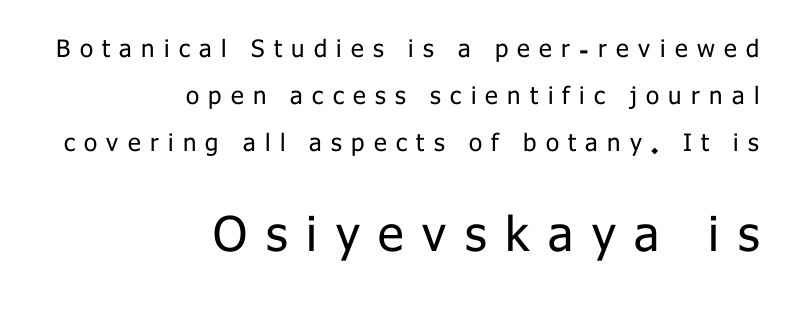
Q: Is the text bold? A: No.
Q: Is the text italic (slanted)? A: No, it is upright.
Q: Is the typeface a serif or a sans-serif typeface? A: Sans-serif.
Q: Is the text underlined? A: No.
Q: How is the paragraph aligned? A: Right-aligned.
Q: Is the spacing between letters normal or unusually wide? A: Unusually wide.
Q: Is the spacing between lines tight, normal or loose? A: Loose.
Q: Which block of text is set in a larger size, the first (top) or the second (bottom)? A: The second (bottom) one.
Q: Width (condensed, normal, or wide)? A: Normal.
Q: Stroke contrast? A: Low.
Q: x-height? A: Medium.
Q: Monospaced? A: No.
